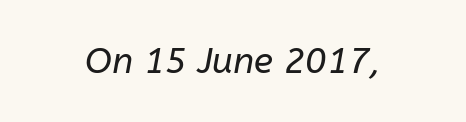
{"italic": "yes", "lean": "right", "slant_degrees": 10, "bold": "no", "weight": "regular", "width": "normal", "stroke_contrast": "low", "x_height": "medium", "monospaced": "no", "underline": "no", "letter_spacing": "normal", "letter_spacing_em": 0.0, "glyph_px": 36}
